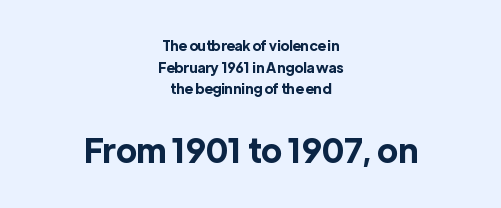
The image shows 33 px bold sans-serif type, upright; set centered, normal line spacing (1.55x), normal letter spacing, not underlined; the second (bottom) block is 2.36x larger; a medium x-height.
